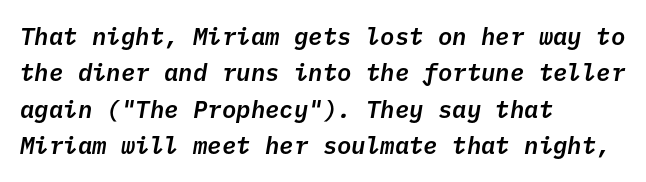
Q: Is the text italic (slanted)? A: Yes, it leans right by about 10 degrees.
Q: Is the text underlined? A: No.
Q: How is the paragraph aligned? A: Left-aligned.
Q: Is the spacing between letters normal or unusually wide? A: Normal.
Q: Is the spacing between lines tight, normal or loose? A: Normal.
